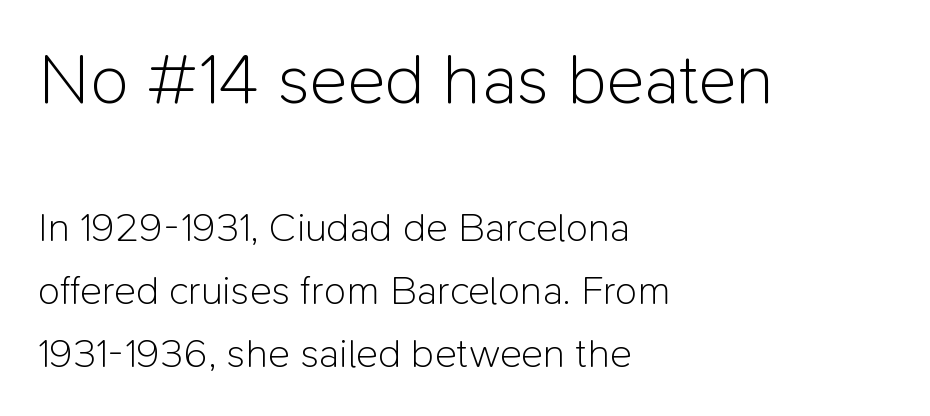
This sample uses plain, unmodified letter spacing. Is this a heavy cut? Hardly; it is regular or lighter. The vertical gap from one line to the next is medium. Characters remain perfectly vertical along every line.
